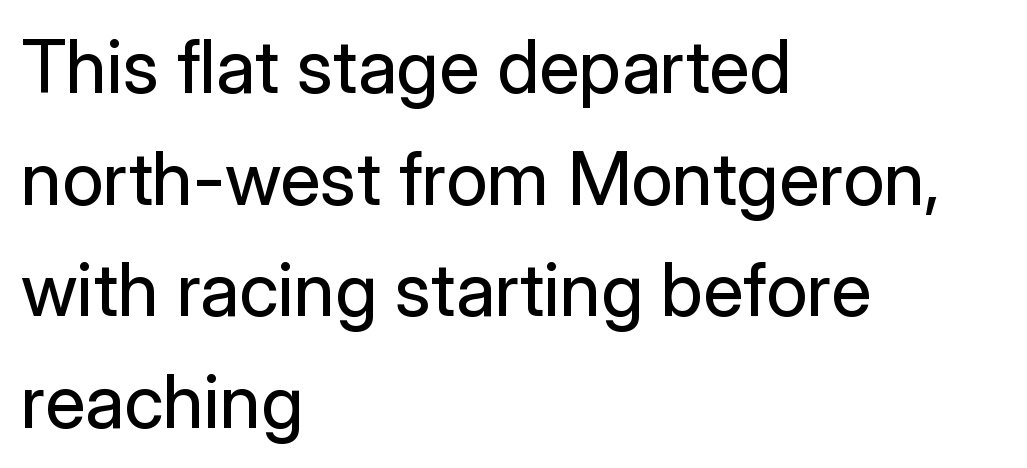
Q: Is the text bold? A: No.
Q: Is the text italic (slanted)? A: No, it is upright.
Q: Is the typeface a serif or a sans-serif typeface? A: Sans-serif.
Q: Is the text underlined? A: No.
Q: How is the paragraph aligned? A: Left-aligned.
Q: Is the spacing between letters normal or unusually wide? A: Normal.
Q: Is the spacing between lines tight, normal or loose? A: Normal.
Q: Width (condensed, normal, or wide)? A: Normal.
Q: Stroke contrast? A: Low.
Q: x-height? A: Medium.
Q: Monospaced? A: No.
